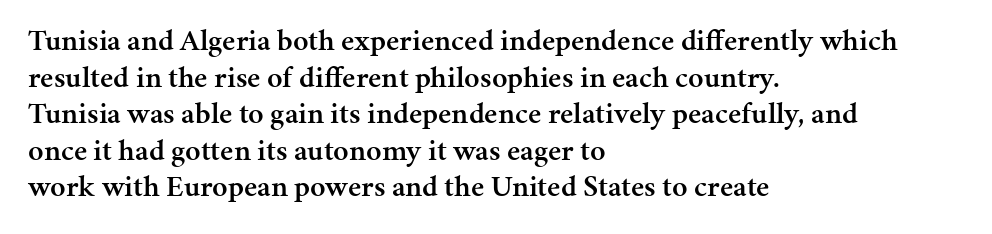
{"serif": "yes", "italic": "no", "bold": "semi", "weight": "semibold", "width": "normal", "stroke_contrast": "medium", "x_height": "medium", "monospaced": "no", "underline": "no", "align": "left", "line_spacing_ratio": 1.22, "letter_spacing": "normal", "letter_spacing_em": 0.0, "glyph_px": 30}
